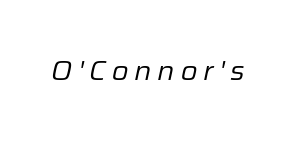
{"italic": "yes", "lean": "right", "slant_degrees": 12, "bold": "no", "underline": "no", "letter_spacing": "wide", "letter_spacing_em": 0.21, "glyph_px": 27}
